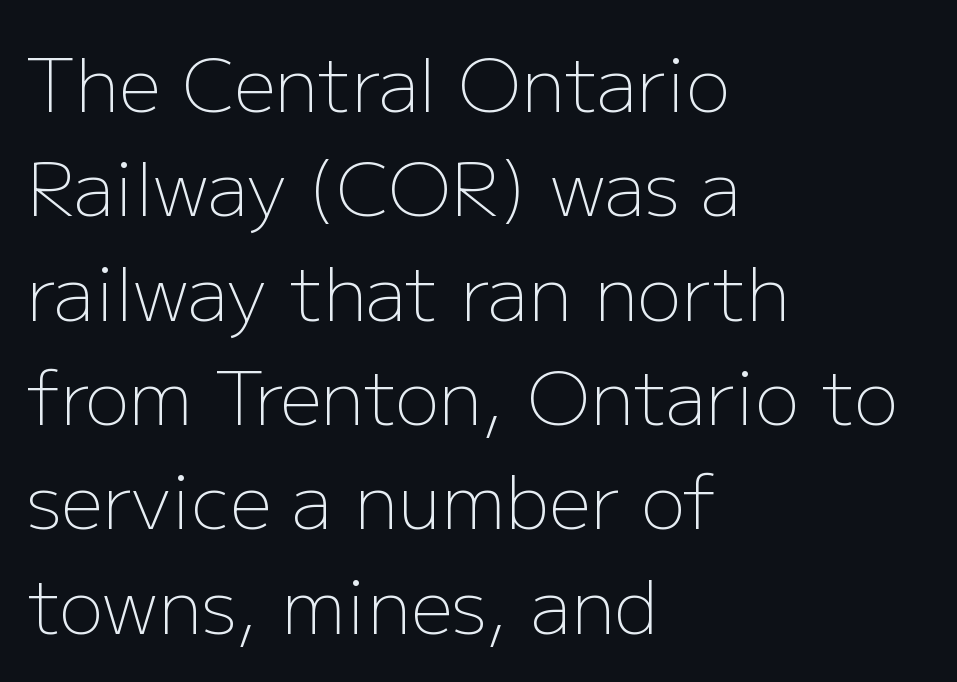
Each stroke keeps to a modest, everyday thickness or less. This is sans-serif lettering, the kind often seen on screens and signage. Each letter keeps its own natural width here, so spacing adapts to shape. The rows are spaced the way most documents space them. The baseline area is clear. Which margin do the lines hug? The left one — the right edge is uneven.
